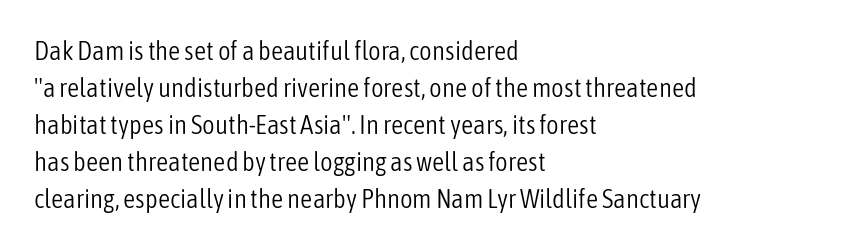
Q: Is the text bold? A: No.
Q: Is the text italic (slanted)? A: No, it is upright.
Q: Is the text underlined? A: No.
Q: How is the paragraph aligned? A: Left-aligned.
Q: Is the spacing between letters normal or unusually wide? A: Normal.
Q: Is the spacing between lines tight, normal or loose? A: Normal.
